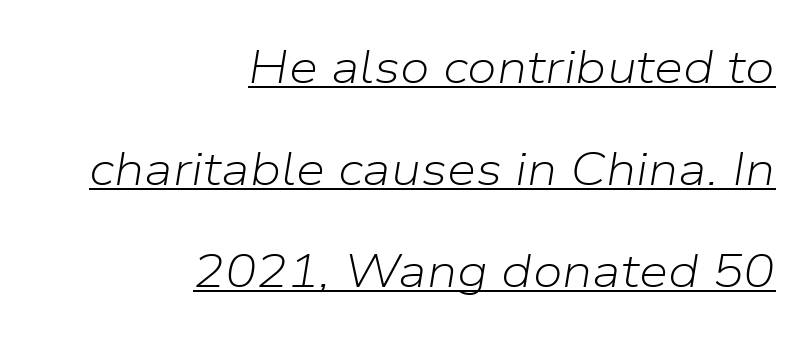
{"italic": "yes", "lean": "right", "slant_degrees": 9, "bold": "no", "weight": "light", "width": "normal", "stroke_contrast": "low", "x_height": "medium", "monospaced": "no", "underline": "yes", "align": "right", "line_spacing": "loose", "line_spacing_ratio": 2.17, "letter_spacing": "normal", "letter_spacing_em": 0.0, "glyph_px": 47}
